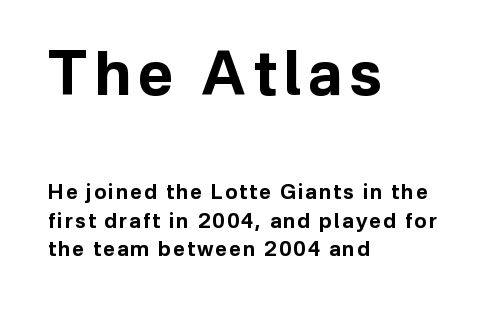
{"serif": "no", "italic": "no", "bold": "yes", "weight": "bold", "width": "normal", "stroke_contrast": "low", "x_height": "medium", "monospaced": "no", "underline": "no", "align": "left", "line_spacing": "normal", "line_spacing_ratio": 1.42, "larger_block": "first", "size_ratio": 3.05, "glyph_px": 61}
